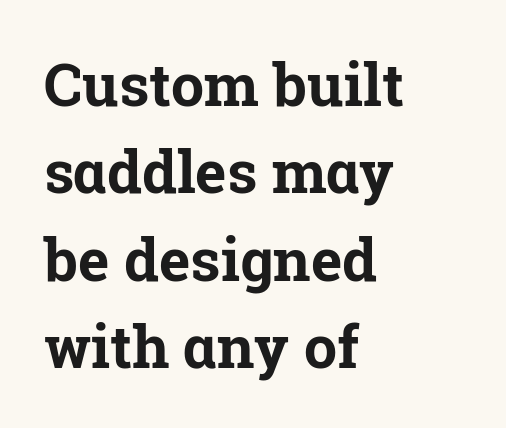
Q: Is the text bold? A: Yes.
Q: Is the text italic (slanted)? A: No, it is upright.
Q: Is the typeface a serif or a sans-serif typeface? A: Serif.
Q: Is the text underlined? A: No.
Q: How is the paragraph aligned? A: Left-aligned.
Q: Is the spacing between letters normal or unusually wide? A: Normal.
Q: Is the spacing between lines tight, normal or loose? A: Normal.
Q: Width (condensed, normal, or wide)? A: Normal.
Q: Stroke contrast? A: Low.
Q: x-height? A: Medium.
Q: Monospaced? A: No.
